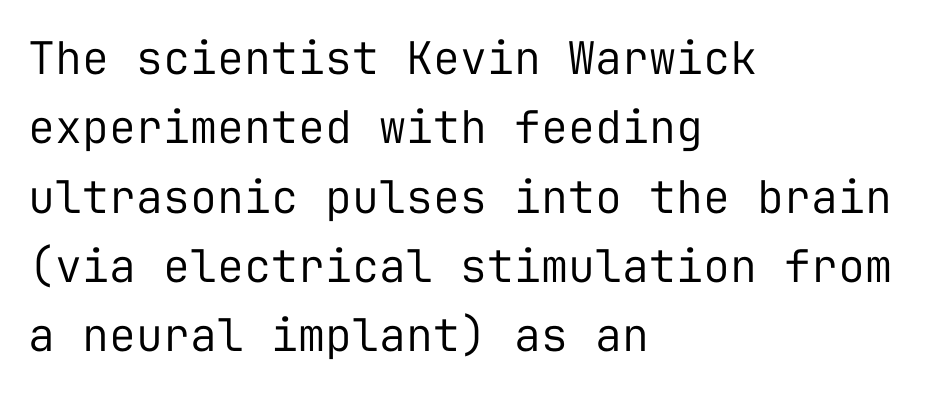
{"serif": "no", "italic": "no", "bold": "no", "weight": "regular", "width": "normal", "stroke_contrast": "low", "x_height": "medium", "monospaced": "yes", "underline": "no", "align": "left", "line_spacing": "normal", "line_spacing_ratio": 1.54, "letter_spacing": "normal", "letter_spacing_em": 0.0, "glyph_px": 45}
